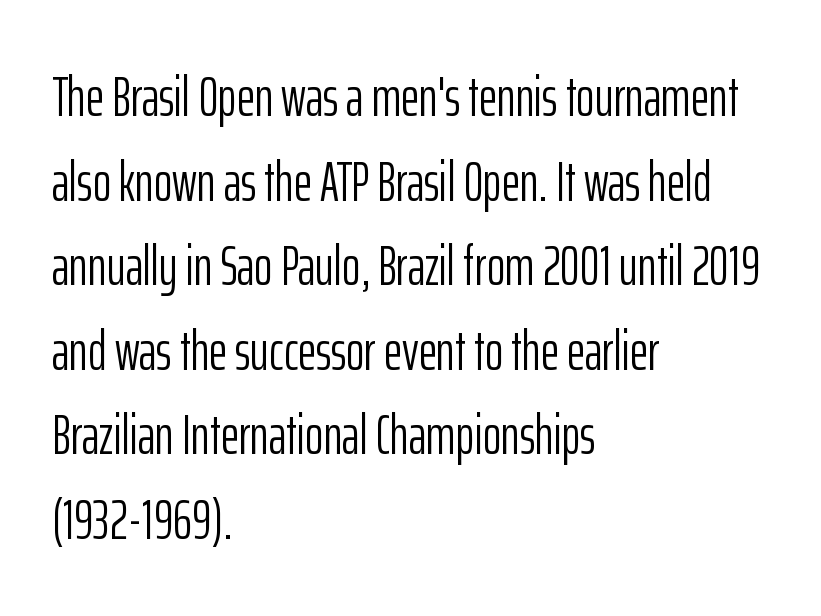
{"serif": "no", "italic": "no", "bold": "no", "weight": "light", "width": "condensed", "stroke_contrast": "low", "x_height": "medium", "monospaced": "no", "underline": "no", "align": "left", "line_spacing": "normal", "line_spacing_ratio": 1.51, "letter_spacing": "normal", "letter_spacing_em": 0.0, "glyph_px": 56}
